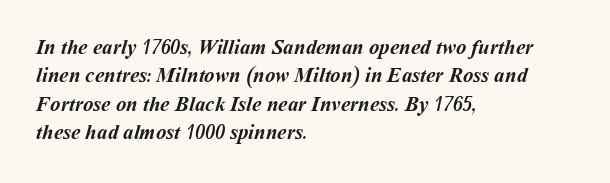
The image shows 21 px bold type; set left-aligned, normal line spacing (1.35x), normal letter spacing, not underlined.
